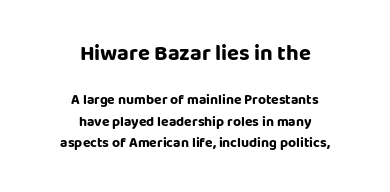
Q: Is the text italic (slanted)? A: No, it is upright.
Q: Is the text underlined? A: No.
Q: How is the paragraph aligned? A: Centered.
Q: Is the spacing between letters normal or unusually wide? A: Normal.
Q: Is the spacing between lines tight, normal or loose? A: Normal.
Q: Which block of text is set in a larger size, the first (top) or the second (bottom)? A: The first (top) one.
